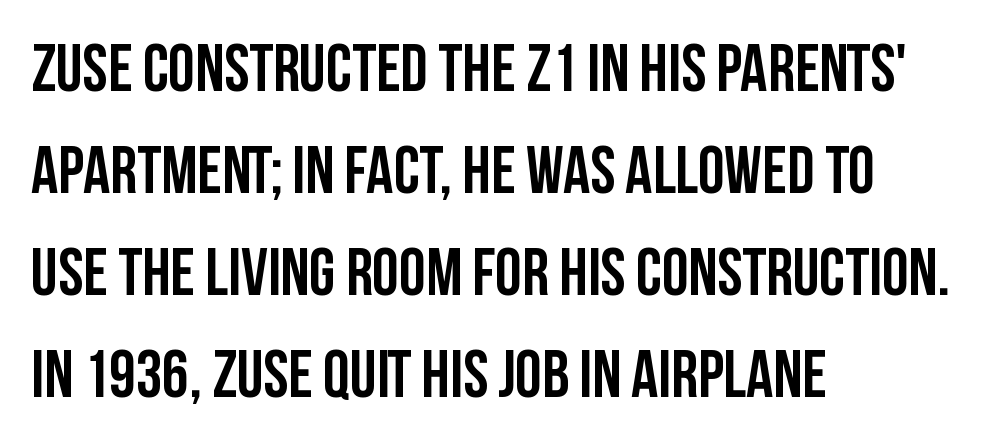
The image shows 67 px semibold, condensed sans-serif type, upright; set left-aligned, normal line spacing (1.52x), normal letter spacing, not underlined; low stroke contrast and a large x-height.
